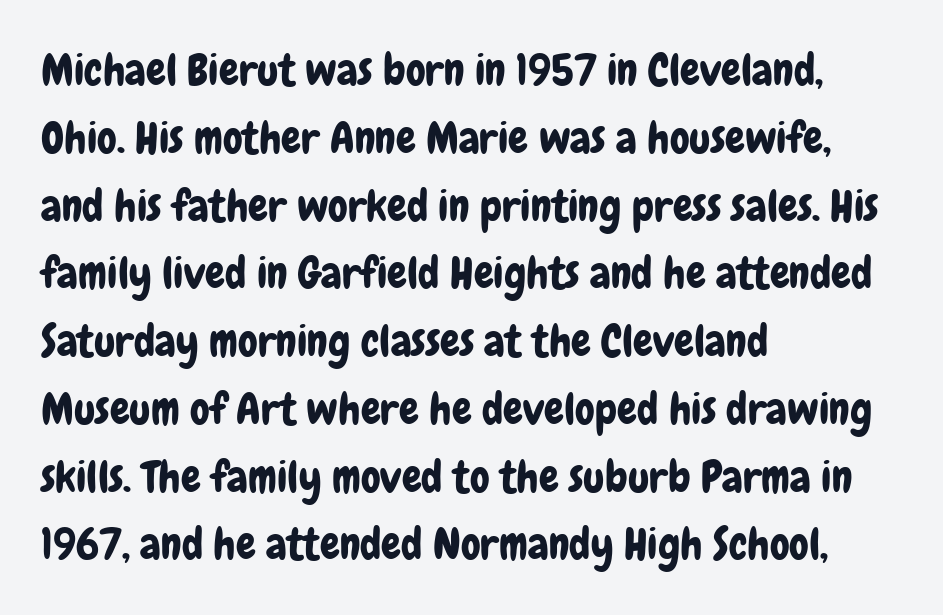
Q: Is the text italic (slanted)? A: No, it is upright.
Q: Is the typeface a serif or a sans-serif typeface? A: Sans-serif.
Q: Is the text underlined? A: No.
Q: How is the paragraph aligned? A: Left-aligned.
Q: Is the spacing between letters normal or unusually wide? A: Normal.
Q: Is the spacing between lines tight, normal or loose? A: Normal.
Q: Width (condensed, normal, or wide)? A: Condensed.
Q: Stroke contrast? A: Low.
Q: x-height? A: Medium.
Q: Monospaced? A: No.
